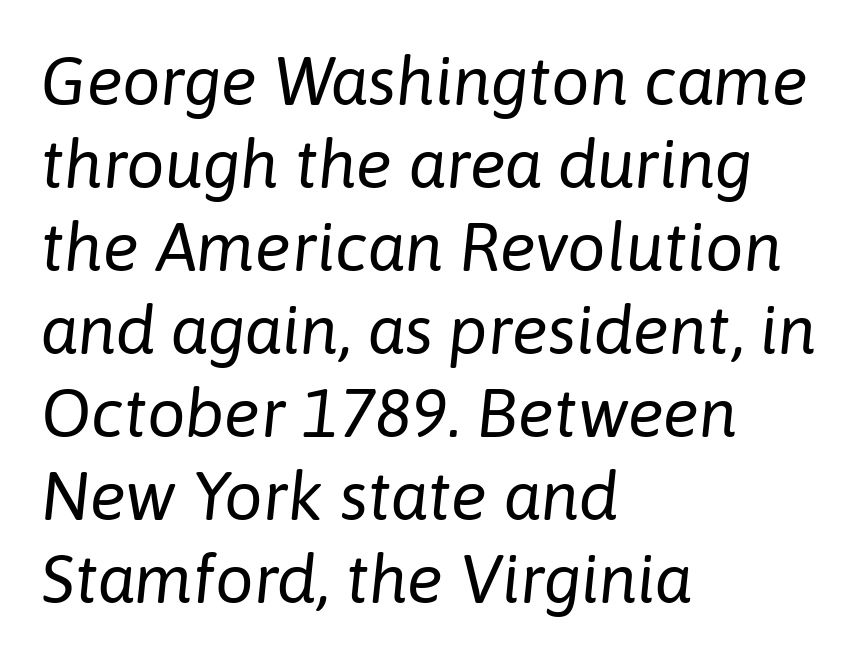
The image shows 68 px regular-weight type, italic (leaning right); set left-aligned, line spacing 1.22x, normal letter spacing, not underlined; low stroke contrast and a medium x-height.
